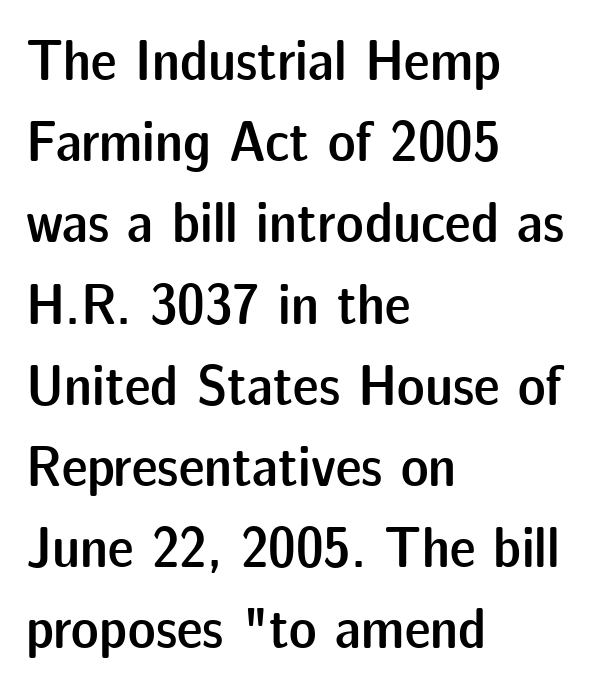
The image shows 58 px semibold sans-serif type, upright; set left-aligned, normal line spacing (1.4x), normal letter spacing, not underlined; low stroke contrast and a medium x-height.
